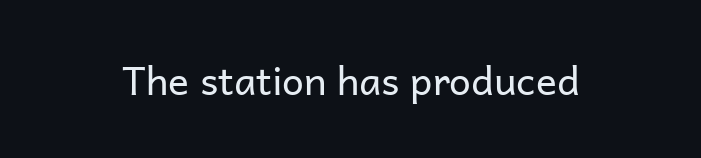
{"serif": "no", "italic": "no", "bold": "no", "weight": "regular", "width": "normal", "stroke_contrast": "low", "x_height": "medium", "monospaced": "no", "underline": "no", "letter_spacing": "normal", "letter_spacing_em": 0.0, "glyph_px": 39}
